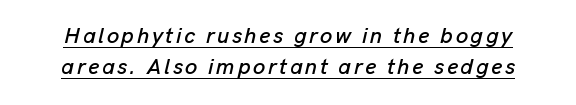
The image shows 22 px text type, italic (leaning right); set normal line spacing (1.43x), underlined.
